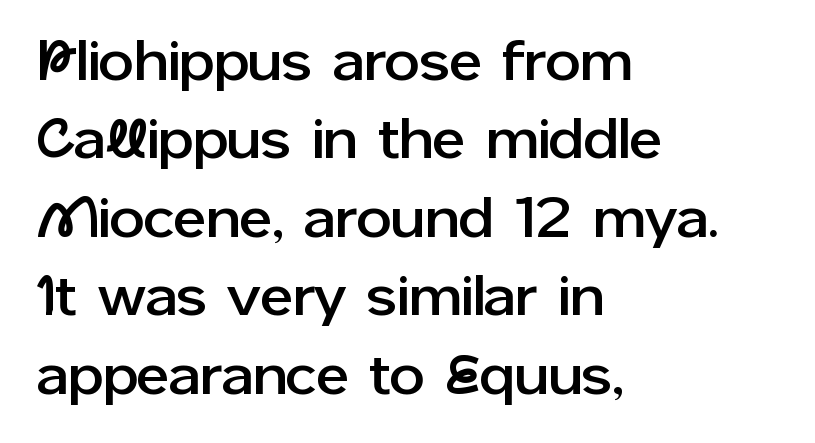
Q: Is the text italic (slanted)? A: No, it is upright.
Q: Is the typeface a serif or a sans-serif typeface? A: Sans-serif.
Q: Is the text underlined? A: No.
Q: How is the paragraph aligned? A: Left-aligned.
Q: Is the spacing between letters normal or unusually wide? A: Normal.
Q: Is the spacing between lines tight, normal or loose? A: Normal.
Q: Width (condensed, normal, or wide)? A: Normal.
Q: Stroke contrast? A: Low.
Q: x-height? A: Medium.
Q: Monospaced? A: No.
